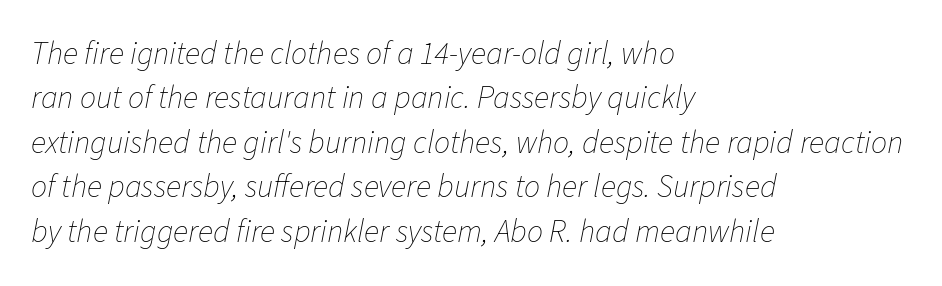
The image shows 32 px thin type, italic (leaning right); set left-aligned, normal line spacing (1.39x), normal letter spacing, not underlined; low stroke contrast and a medium x-height.
